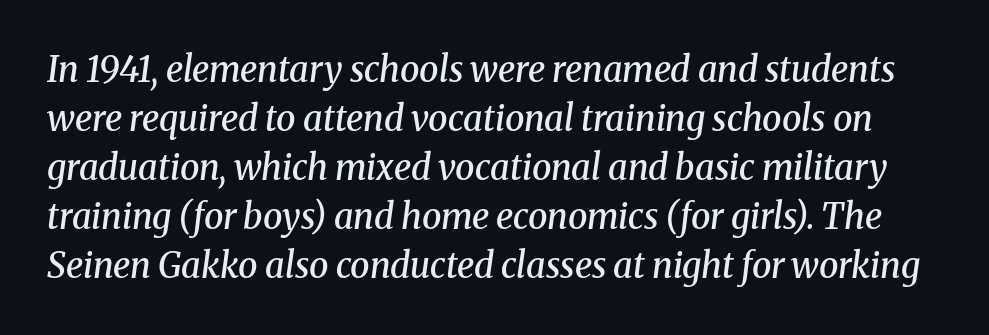
{"serif": "yes", "italic": "yes", "lean": "right", "slant_degrees": 8, "bold": "semi", "weight": "semibold", "width": "normal", "stroke_contrast": "medium", "x_height": "medium", "monospaced": "no", "underline": "no", "line_spacing": "normal", "line_spacing_ratio": 1.4, "letter_spacing": "normal", "letter_spacing_em": 0.0, "glyph_px": 35}
